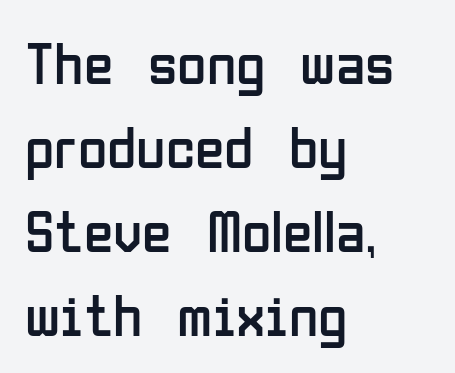
Q: Is the text bold? A: No.
Q: Is the text italic (slanted)? A: No, it is upright.
Q: Is the typeface a serif or a sans-serif typeface? A: Sans-serif.
Q: Is the text underlined? A: No.
Q: How is the paragraph aligned? A: Left-aligned.
Q: Is the spacing between letters normal or unusually wide? A: Normal.
Q: Is the spacing between lines tight, normal or loose? A: Normal.
Q: Width (condensed, normal, or wide)? A: Condensed.
Q: Stroke contrast? A: Low.
Q: x-height? A: Medium.
Q: Monospaced? A: No.
